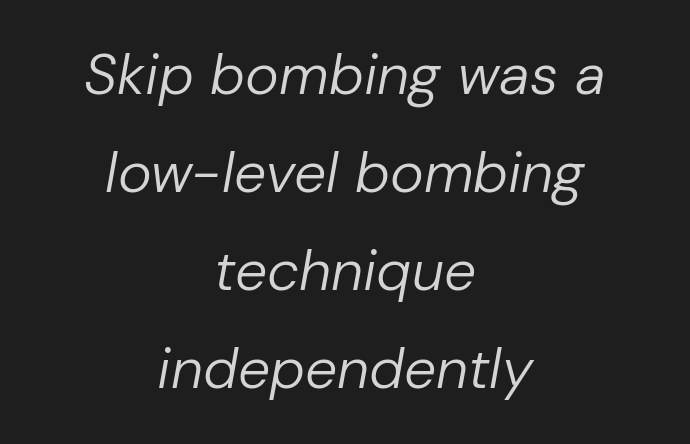
{"italic": "yes", "lean": "right", "slant_degrees": 10, "bold": "no", "weight": "regular", "width": "normal", "stroke_contrast": "low", "x_height": "medium", "monospaced": "no", "underline": "no", "align": "center", "line_spacing_ratio": 1.72, "letter_spacing": "normal", "letter_spacing_em": 0.0, "glyph_px": 57}
